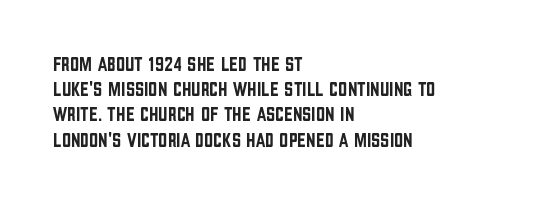
The image shows 20 px text type, upright; set left-aligned, normal line spacing (1.26x), normal letter spacing, not underlined.
